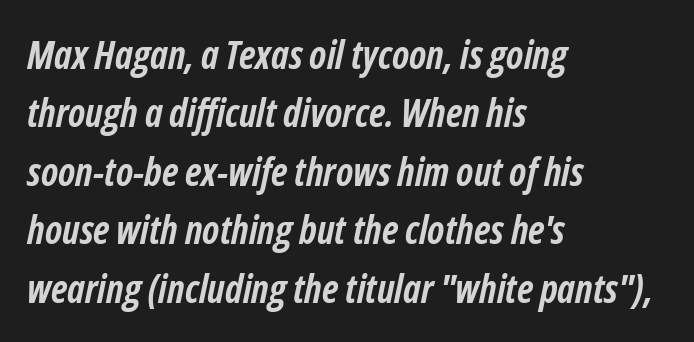
Clear beneath every line of the passage. How would I describe the line gaps? Plain and ordinary. An italicized treatment has been applied to the whole sample. Character widths vary here, with narrow letters taking less room than wide ones. Is the letter spacing exaggerated? No — it looks like the ordinary default. All the whitespace from short lines collects on the right.
